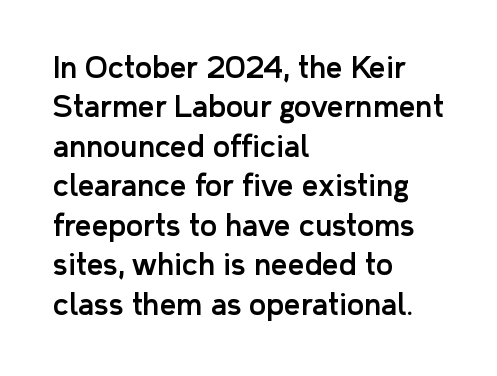
Q: Is the text italic (slanted)? A: No, it is upright.
Q: Is the typeface a serif or a sans-serif typeface? A: Sans-serif.
Q: Is the text underlined? A: No.
Q: How is the paragraph aligned? A: Left-aligned.
Q: Is the spacing between letters normal or unusually wide? A: Normal.
Q: Is the spacing between lines tight, normal or loose? A: Normal.
Q: Width (condensed, normal, or wide)? A: Normal.
Q: Stroke contrast? A: Low.
Q: x-height? A: Medium.
Q: Monospaced? A: No.
